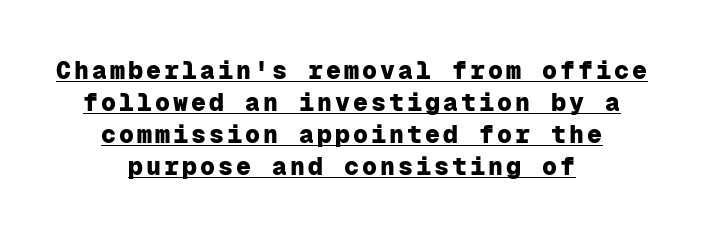
The image shows 25 px bold type, upright; set centered, normal line spacing (1.28x), underlined.
